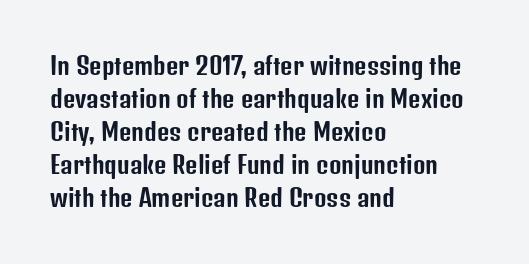
Q: Is the text italic (slanted)? A: No, it is upright.
Q: Is the text underlined? A: No.
Q: How is the paragraph aligned? A: Left-aligned.
Q: Is the spacing between letters normal or unusually wide? A: Normal.
Q: Is the spacing between lines tight, normal or loose? A: Normal.
